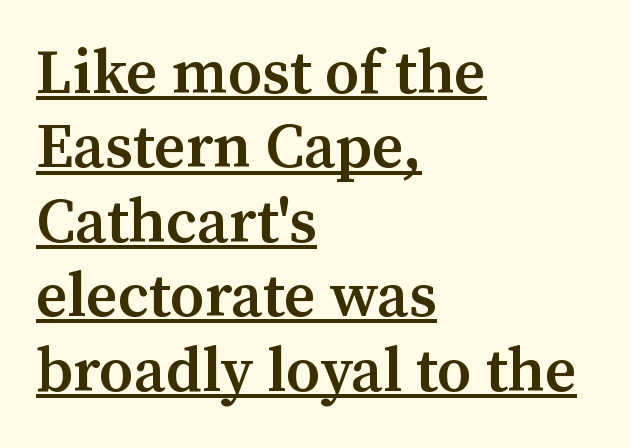
Q: Is the text bold? A: Semi-bold.
Q: Is the text italic (slanted)? A: No, it is upright.
Q: Is the typeface a serif or a sans-serif typeface? A: Serif.
Q: Is the text underlined? A: Yes.
Q: How is the paragraph aligned? A: Left-aligned.
Q: Is the spacing between letters normal or unusually wide? A: Normal.
Q: Width (condensed, normal, or wide)? A: Normal.
Q: Stroke contrast? A: Medium.
Q: x-height? A: Medium.
Q: Monospaced? A: No.
